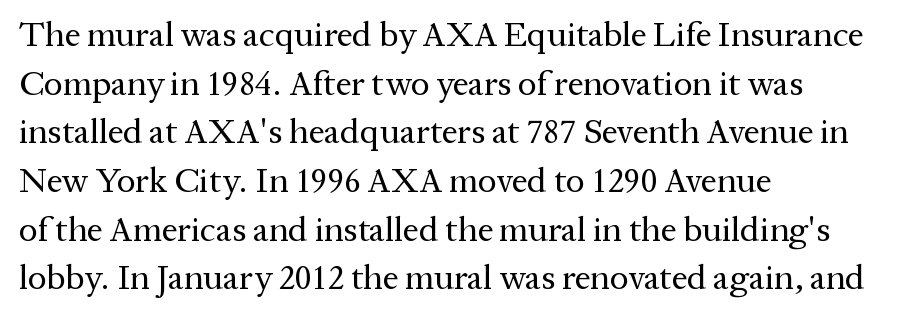
Do the characters align in a grid? No, the font is proportional. Horizontally, the lines are justified to the leading edge only. A clean baseline with only descenders dipping below it. Characters follow at the spacing the type designer built in. The specimen reads as upright at a glance. Evenly set lines give the paragraph a standard silhouette.
